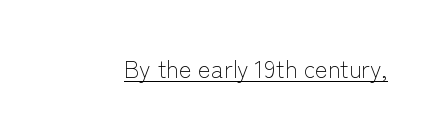
Underlined type. When letters stand straight like this, we call the style roman or upright. The line texture is even and compact thanks to regular tracking. The strokes carry an ordinary text weight at most.
